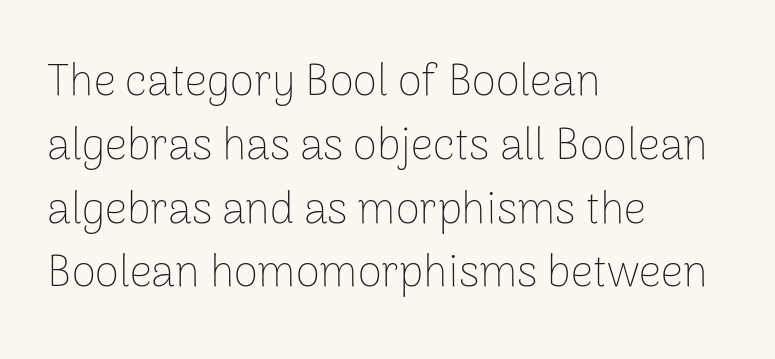
{"serif": "no", "italic": "no", "bold": "no", "weight": "thin", "width": "normal", "stroke_contrast": "low", "x_height": "medium", "monospaced": "no", "underline": "no", "align": "left", "line_spacing": "normal", "line_spacing_ratio": 1.45, "letter_spacing": "normal", "letter_spacing_em": 0.0, "glyph_px": 44}
